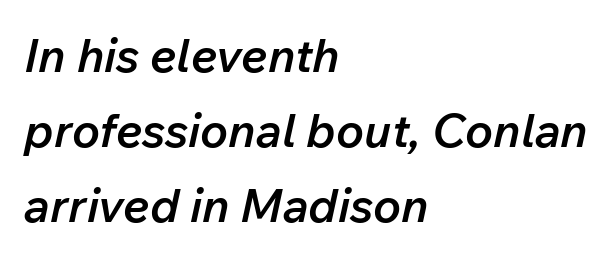
{"italic": "yes", "lean": "right", "slant_degrees": 12, "bold": "semi", "weight": "semibold", "width": "normal", "stroke_contrast": "low", "x_height": "medium", "monospaced": "no", "underline": "no", "align": "left", "line_spacing": "normal", "line_spacing_ratio": 1.6, "letter_spacing": "normal", "letter_spacing_em": 0.0, "glyph_px": 47}
